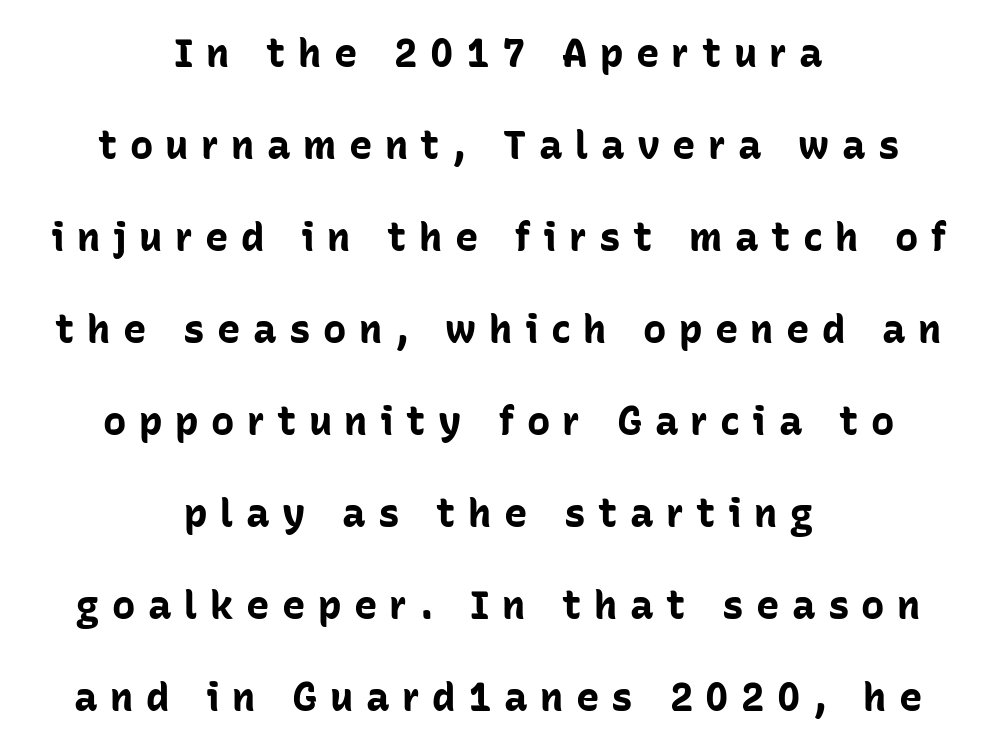
The image shows 39 px bold sans-serif type, upright; set centered, loose line spacing (2.36x), unusually wide letter spacing (+0.32 em), not underlined; low stroke contrast and a medium x-height.
